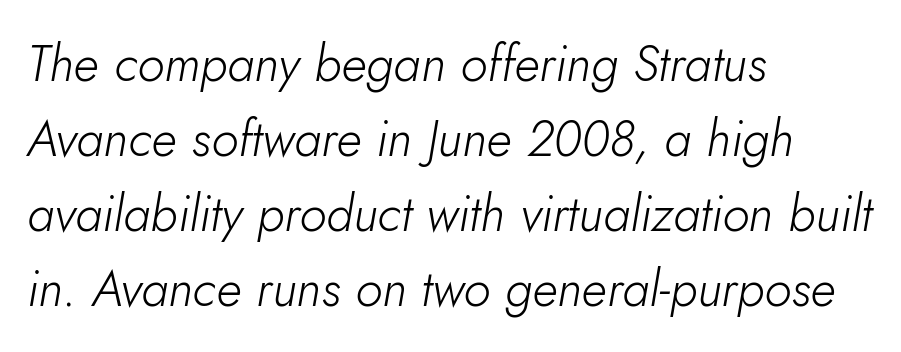
Has an underline been added? It has not. Is there much room between lines? A standard amount, neither cramped nor airy. The whole block is typeset with a tilt. In CSS terms this would be text-align: left.
